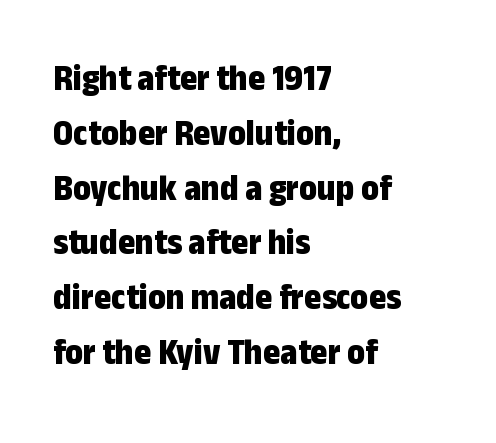
Nobody touched the tracking dial on this one. The type family on display is of the sans-serif kind. The rendering uses a moderate line-height, typical for paragraphs. The letters advance in unequal steps, a hallmark of proportional type. A classic flush-left, rag-right setting is used for this passage. The font is running at its bold setting.
